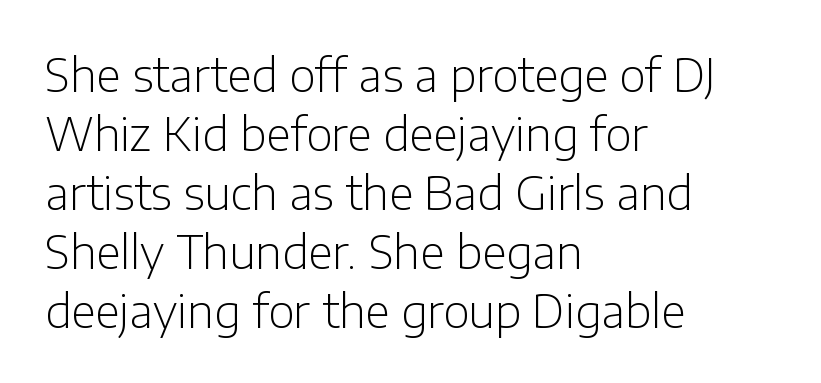
The image shows 45 px light sans-serif type, upright; set left-aligned, normal line spacing (1.31x), normal letter spacing, not underlined; low stroke contrast and a medium x-height.
